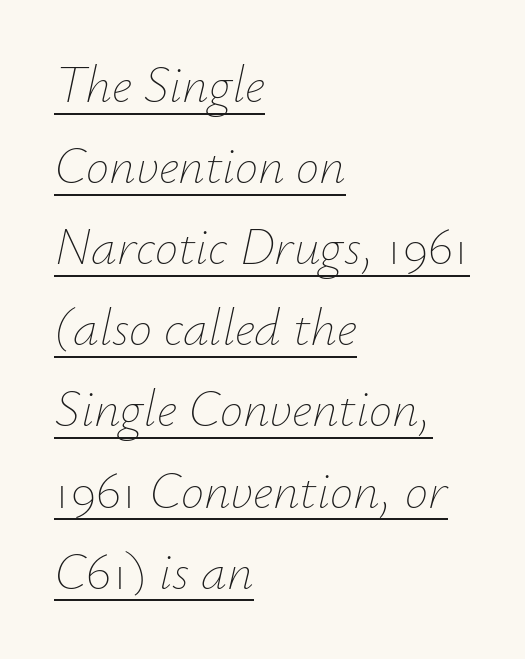
The weight would be labelled regular, book, light, or lighter still. Regarding leading, the lines here are spaced in the standard way. These characters rest on top of a visible drawn line. Teacher's note: observe the even left margin — that is flush-left alignment.
